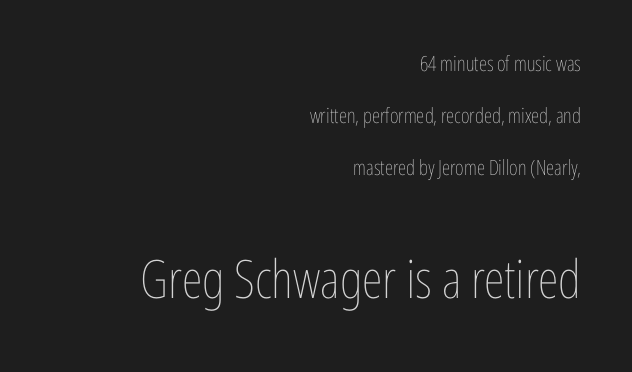
The cut favours lightness, reaching ordinary text weight at its darkest. You could not count columns in this text — the font is proportionally spaced. The block of text is sparse from top to bottom, with ample space between rows. The block sitting lower on the canvas is the one with enlarged characters. The type sits square on the baseline with zero lean. Inter-character spacing is left at the font's built-in metrics.
